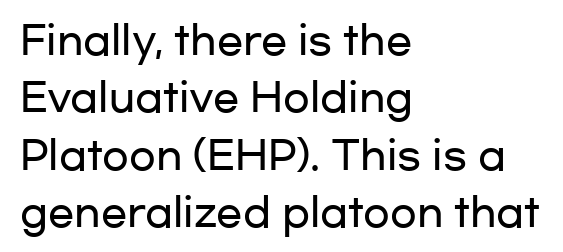
The image shows 39 px wide sans-serif type, upright; set left-aligned, normal line spacing (1.47x), normal letter spacing, not underlined; low stroke contrast and a medium x-height.
